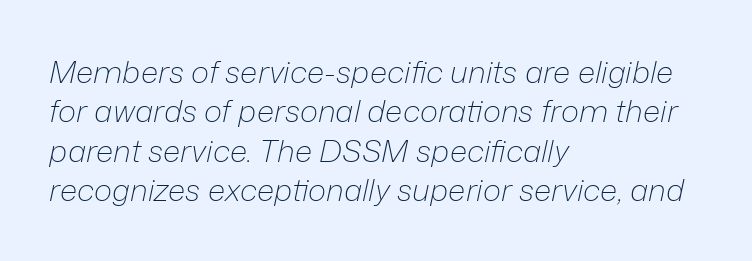
The space directly below the letters is spotless. The typesetting does not lean heavy: it is not bold. The type is set solid horizontally, with unmodified tracking. Students, observe: this is what conventionally led text looks like. An italicized treatment has been applied to the whole sample.
